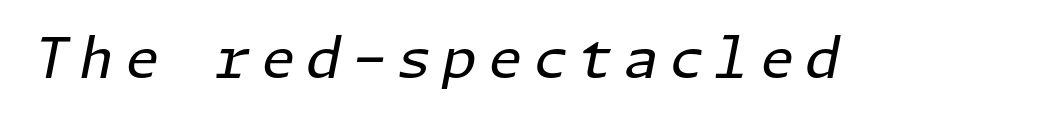
{"italic": "yes", "lean": "right", "slant_degrees": 11, "bold": "no", "weight": "regular", "width": "normal", "stroke_contrast": "low", "x_height": "medium", "underline": "no", "glyph_px": 56}
